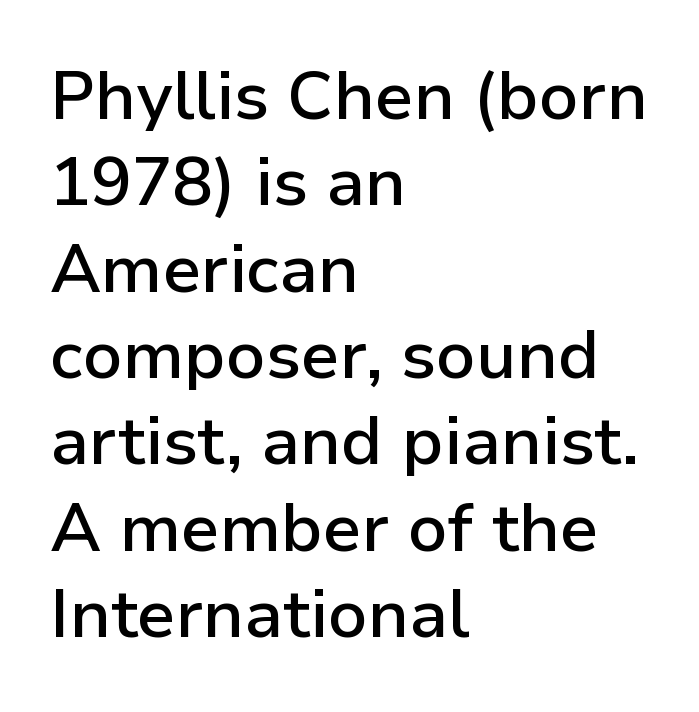
The image shows 68 px semibold sans-serif type, upright; set left-aligned, normal line spacing (1.27x), normal letter spacing, not underlined; low stroke contrast and a medium x-height.
